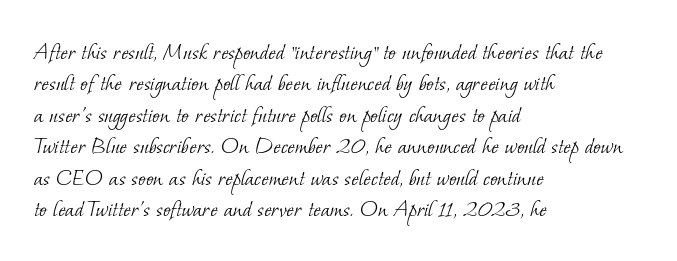
No extra ink here — the face is not bold. Underlining? Definitely not there. Glyph-to-glyph distance matches everyday printed text. The lines in this sample share a left origin and differ only in where they stop.
